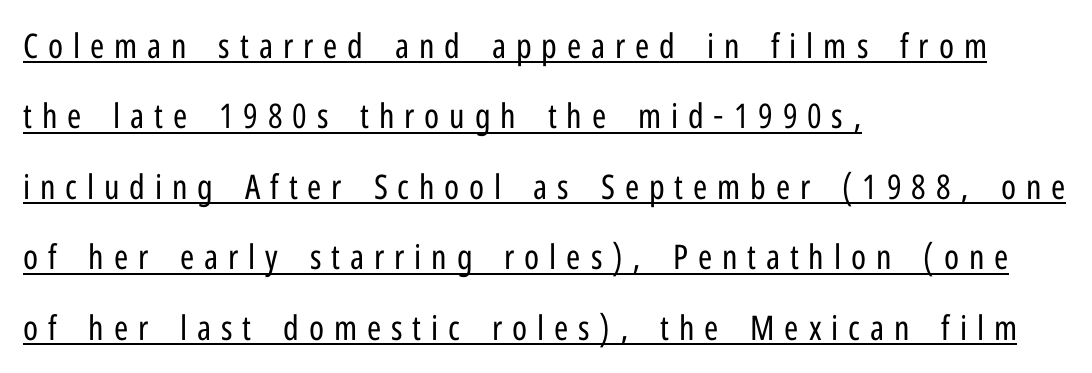
Q: Is the text bold? A: No.
Q: Is the text italic (slanted)? A: No, it is upright.
Q: Is the typeface a serif or a sans-serif typeface? A: Sans-serif.
Q: Is the text underlined? A: Yes.
Q: How is the paragraph aligned? A: Left-aligned.
Q: Is the spacing between letters normal or unusually wide? A: Unusually wide.
Q: Is the spacing between lines tight, normal or loose? A: Loose.
Q: Width (condensed, normal, or wide)? A: Condensed.
Q: Stroke contrast? A: Low.
Q: x-height? A: Medium.
Q: Monospaced? A: No.
